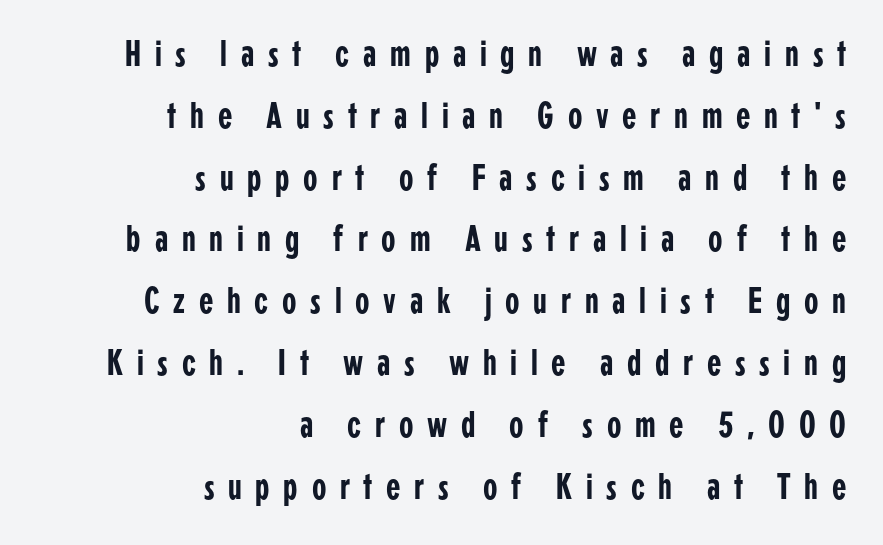
Q: Is the text italic (slanted)? A: No, it is upright.
Q: Is the typeface a serif or a sans-serif typeface? A: Sans-serif.
Q: Is the text underlined? A: No.
Q: How is the paragraph aligned? A: Right-aligned.
Q: Is the spacing between letters normal or unusually wide? A: Unusually wide.
Q: Is the spacing between lines tight, normal or loose? A: Normal.
Q: Width (condensed, normal, or wide)? A: Condensed.
Q: Stroke contrast? A: Low.
Q: x-height? A: Medium.
Q: Monospaced? A: No.
